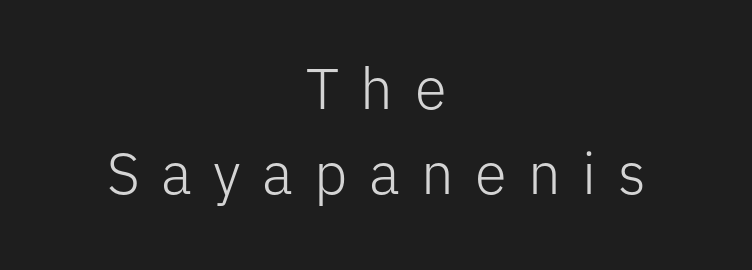
{"serif": "no", "italic": "no", "bold": "no", "weight": "light", "width": "normal", "stroke_contrast": "low", "x_height": "medium", "monospaced": "no", "underline": "no", "align": "center", "line_spacing": "normal", "line_spacing_ratio": 1.47, "letter_spacing": "wide", "letter_spacing_em": 0.37, "glyph_px": 58}
